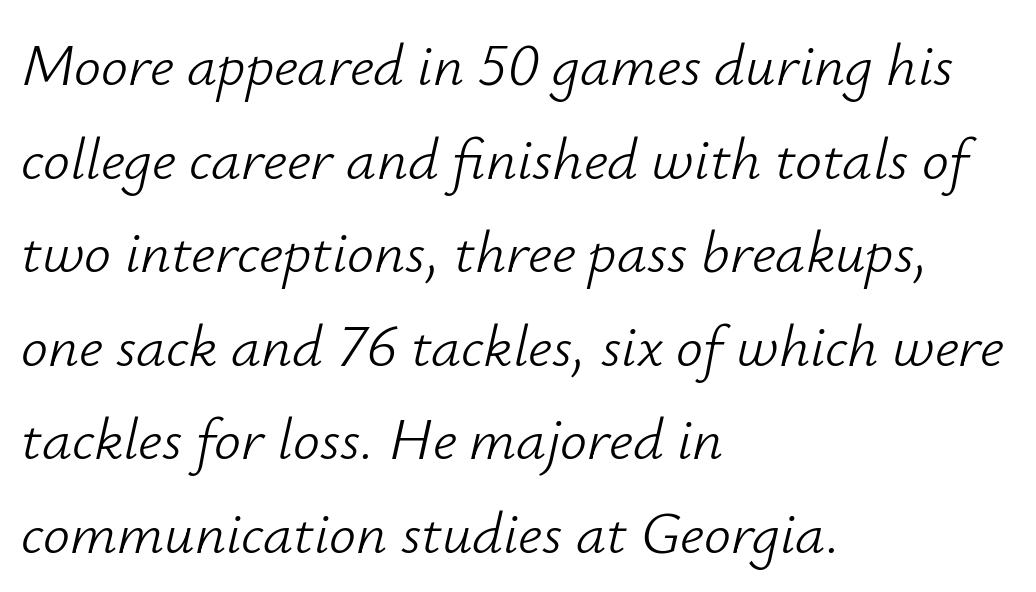
The image shows 60 px light type, italic (leaning right); set left-aligned, normal line spacing (1.56x), normal letter spacing, not underlined; low stroke contrast and a small x-height.
